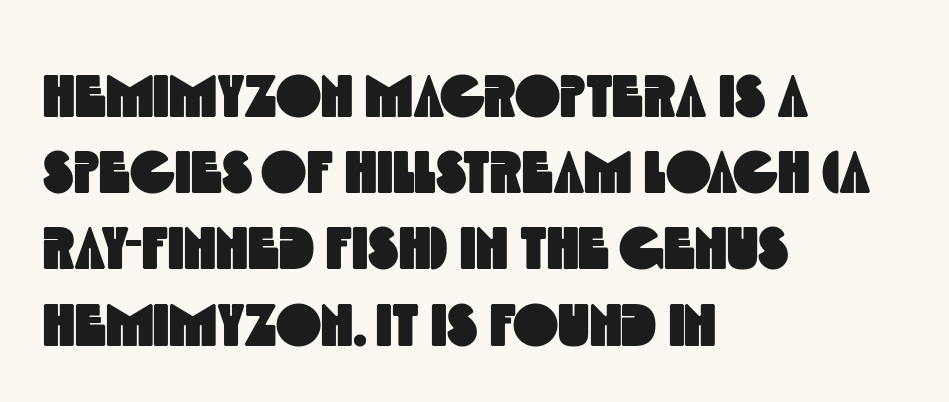
Q: Is the typeface a serif or a sans-serif typeface? A: Sans-serif.
Q: Is the text underlined? A: No.
Q: How is the paragraph aligned? A: Left-aligned.
Q: Is the spacing between letters normal or unusually wide? A: Normal.
Q: Is the spacing between lines tight, normal or loose? A: Normal.
Q: Width (condensed, normal, or wide)? A: Condensed.
Q: x-height? A: Large.
Q: Monospaced? A: No.
